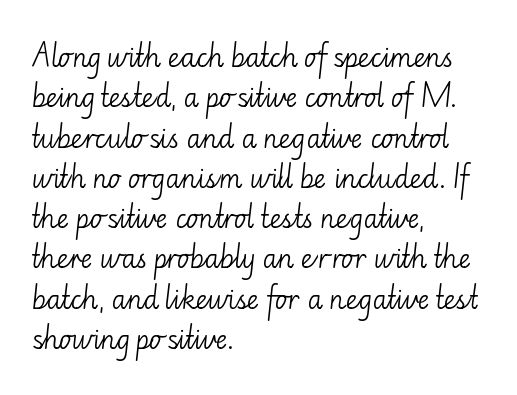
Check the space under the baseline: it is left empty. Line spacing here is normal. Casual observation: everything's shoved over to the left. Honestly, the letter spacing is just normal — you wouldn't notice it.
